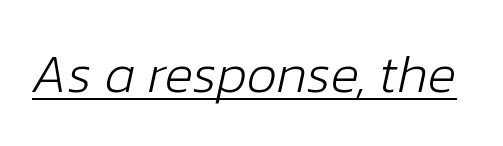
Style check: oblique. What decoration does the sample have? An underline. The type is set solid horizontally, with unmodified tracking. Is this a fixed-width face? No — the glyphs have proportional, varying widths. Heaviness? Minimal to ordinary, like unemphasized prose.
